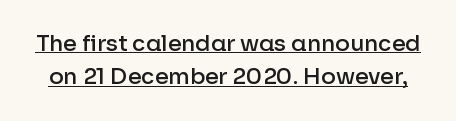
{"italic": "no", "bold": "semi", "underline": "yes", "line_spacing": "normal", "line_spacing_ratio": 1.51, "letter_spacing": "normal", "letter_spacing_em": 0.0, "glyph_px": 22}
